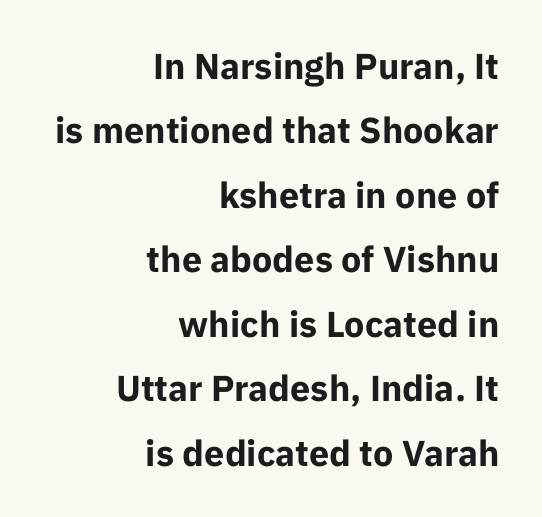
Q: Is the text bold? A: Yes.
Q: Is the text italic (slanted)? A: No, it is upright.
Q: Is the typeface a serif or a sans-serif typeface? A: Sans-serif.
Q: Is the text underlined? A: No.
Q: How is the paragraph aligned? A: Right-aligned.
Q: Is the spacing between letters normal or unusually wide? A: Normal.
Q: Width (condensed, normal, or wide)? A: Normal.
Q: Stroke contrast? A: Low.
Q: x-height? A: Medium.
Q: Monospaced? A: No.
